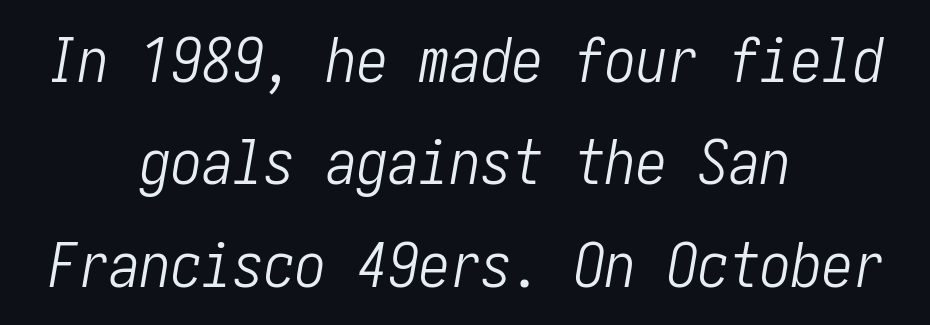
Q: Is the text bold? A: No.
Q: Is the text italic (slanted)? A: Yes, it leans right by about 10 degrees.
Q: Is the text underlined? A: No.
Q: How is the paragraph aligned? A: Centered.
Q: Is the spacing between letters normal or unusually wide? A: Normal.
Q: Is the spacing between lines tight, normal or loose? A: Normal.
Q: Width (condensed, normal, or wide)? A: Condensed.
Q: Stroke contrast? A: Low.
Q: x-height? A: Medium.
